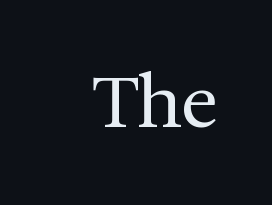
Look at the tracking — it's just the regular setting, nothing added. To sum up the face: it has serifs. The lettering holds an erect, upright posture throughout. The face used here is proportionally spaced, like ordinary book or web type. The foot of each line stays bare and open. The font is comparable to plain body text, perhaps lighter.
